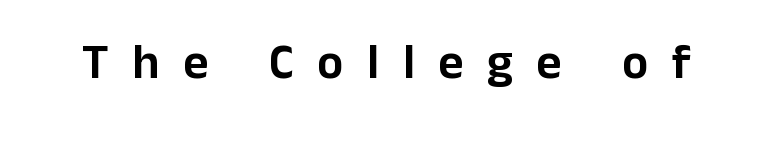
{"serif": "no", "italic": "no", "width": "normal", "stroke_contrast": "low", "x_height": "medium", "monospaced": "no", "underline": "no", "letter_spacing": "wide", "letter_spacing_em": 0.48, "glyph_px": 49}
